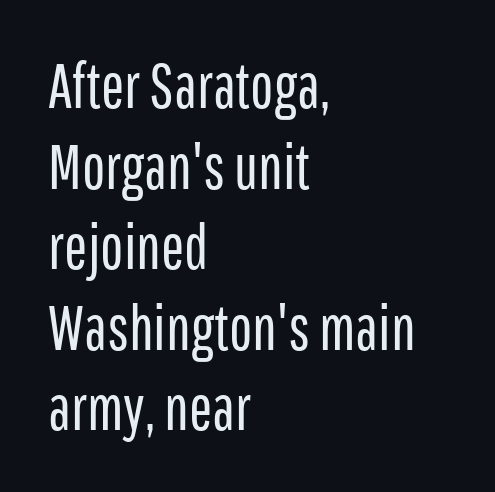
Q: Is the text bold? A: No.
Q: Is the text italic (slanted)? A: No, it is upright.
Q: Is the typeface a serif or a sans-serif typeface? A: Sans-serif.
Q: Is the text underlined? A: No.
Q: How is the paragraph aligned? A: Left-aligned.
Q: Is the spacing between letters normal or unusually wide? A: Normal.
Q: Is the spacing between lines tight, normal or loose? A: Normal.
Q: Width (condensed, normal, or wide)? A: Condensed.
Q: Stroke contrast? A: Low.
Q: x-height? A: Medium.
Q: Monospaced? A: No.
